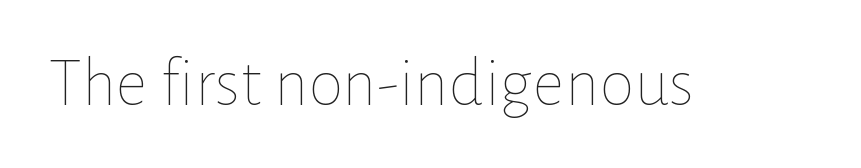
Q: Is the text bold? A: No.
Q: Is the text italic (slanted)? A: No, it is upright.
Q: Is the text underlined? A: No.
Q: Is the spacing between letters normal or unusually wide? A: Normal.
Q: Width (condensed, normal, or wide)? A: Normal.
Q: Stroke contrast? A: Low.
Q: x-height? A: Medium.
Q: Monospaced? A: No.
